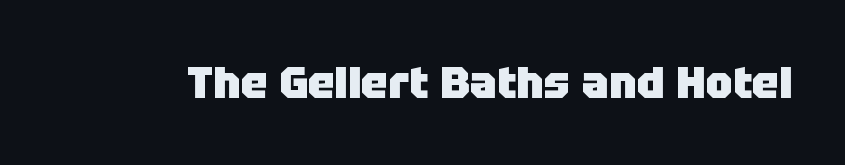
Q: Is the text bold? A: Yes.
Q: Is the text italic (slanted)? A: No, it is upright.
Q: Is the typeface a serif or a sans-serif typeface? A: Sans-serif.
Q: Is the text underlined? A: No.
Q: Is the spacing between letters normal or unusually wide? A: Normal.
Q: Width (condensed, normal, or wide)? A: Normal.
Q: Stroke contrast? A: Low.
Q: x-height? A: Large.
Q: Monospaced? A: No.
